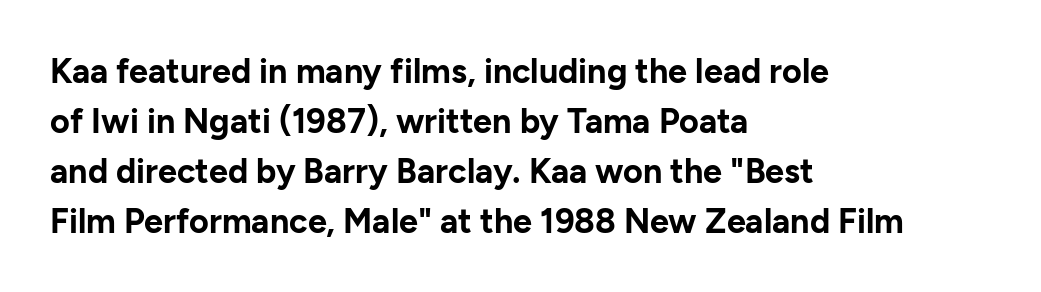
The image shows 34 px bold sans-serif type, upright; set left-aligned, normal line spacing (1.47x), normal letter spacing, not underlined; low stroke contrast and a medium x-height.
